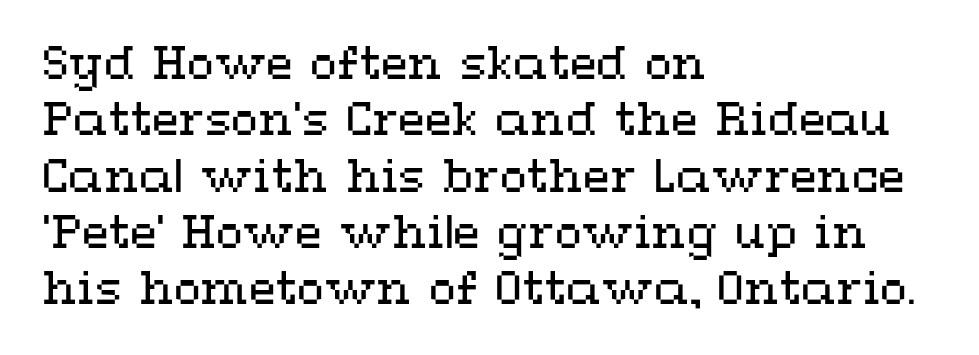
Short and long lines alike share a common starting point at left. This is not heavy type; no bold has been used. Do the letters lean? They stand straight. The type is set solid horizontally, with unmodified tracking.
